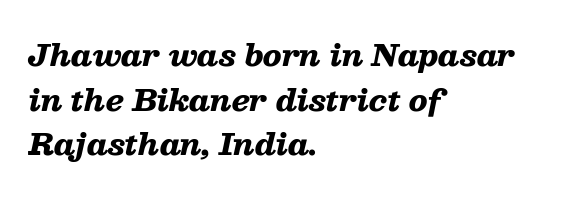
Q: Is the text bold? A: Yes.
Q: Is the text italic (slanted)? A: Yes, it leans right by about 13 degrees.
Q: Is the text underlined? A: No.
Q: How is the paragraph aligned? A: Left-aligned.
Q: Is the spacing between letters normal or unusually wide? A: Normal.
Q: Is the spacing between lines tight, normal or loose? A: Normal.
Q: Width (condensed, normal, or wide)? A: Wide.
Q: Stroke contrast? A: Low.
Q: x-height? A: Medium.
Q: Monospaced? A: No.
